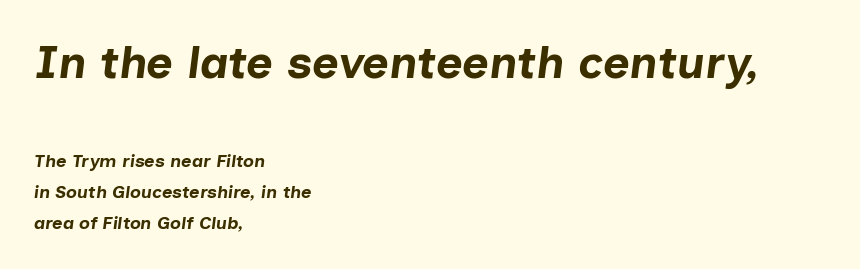
Q: Is the text bold? A: Yes.
Q: Is the text italic (slanted)? A: Yes, it leans right by about 7 degrees.
Q: Is the text underlined? A: No.
Q: How is the paragraph aligned? A: Left-aligned.
Q: Is the spacing between letters normal or unusually wide? A: Normal.
Q: Which block of text is set in a larger size, the first (top) or the second (bottom)? A: The first (top) one.
Q: Width (condensed, normal, or wide)? A: Normal.
Q: Stroke contrast? A: Low.
Q: x-height? A: Medium.
Q: Monospaced? A: No.
